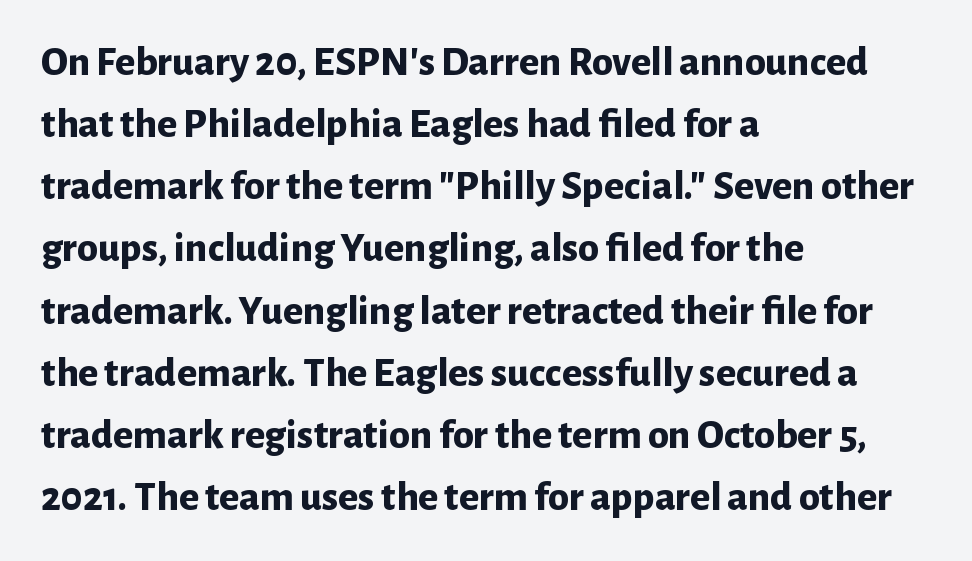
The image shows 42 px bold sans-serif type, upright; set left-aligned, normal line spacing (1.48x), normal letter spacing, not underlined; low stroke contrast and a medium x-height.
